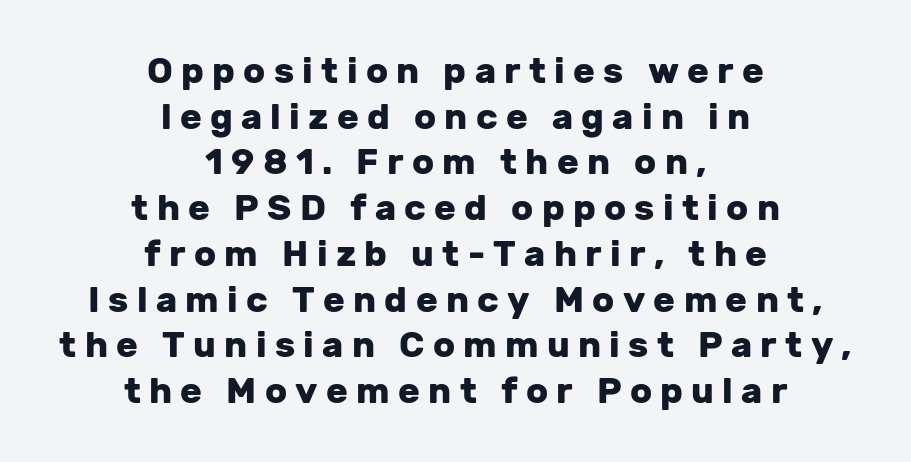
{"serif": "no", "italic": "no", "bold": "yes", "weight": "heavy", "width": "normal", "stroke_contrast": "low", "x_height": "medium", "monospaced": "no", "underline": "no", "align": "center", "line_spacing": "normal", "line_spacing_ratio": 1.27, "letter_spacing": "wide", "letter_spacing_em": 0.23, "glyph_px": 36}
